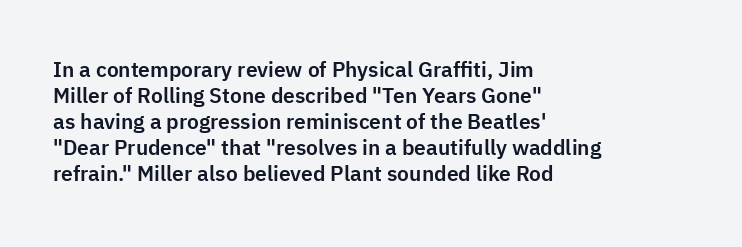
The typesetter chose a ragged-right arrangement here. The type sits square on the baseline with zero lean. There is no visible air inserted between adjacent glyphs. Has an underline been added? It has not.
